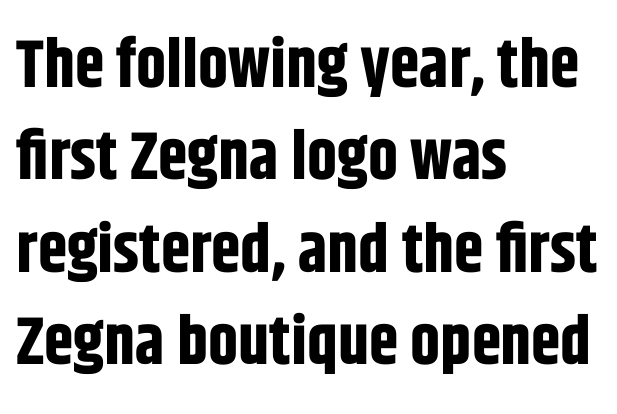
{"serif": "no", "italic": "no", "bold": "yes", "weight": "bold", "width": "condensed", "stroke_contrast": "low", "x_height": "large", "monospaced": "no", "underline": "no", "align": "left", "line_spacing": "normal", "line_spacing_ratio": 1.38, "letter_spacing": "normal", "letter_spacing_em": 0.0, "glyph_px": 67}
